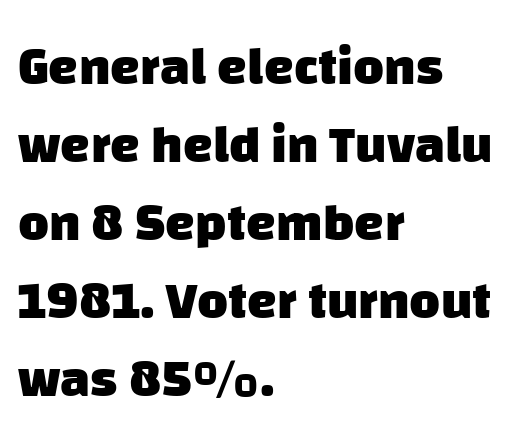
{"serif": "no", "bold": "yes", "weight": "heavy", "width": "normal", "stroke_contrast": "low", "x_height": "large", "monospaced": "no", "underline": "no", "align": "left", "line_spacing": "normal", "line_spacing_ratio": 1.47, "letter_spacing": "normal", "letter_spacing_em": 0.0, "glyph_px": 53}
